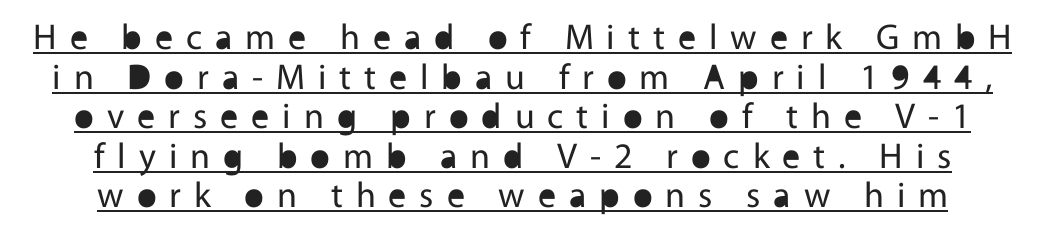
Q: Is the text bold? A: No.
Q: Is the text italic (slanted)? A: No, it is upright.
Q: Is the typeface a serif or a sans-serif typeface? A: Sans-serif.
Q: Is the text underlined? A: Yes.
Q: Is the spacing between letters normal or unusually wide? A: Unusually wide.
Q: Is the spacing between lines tight, normal or loose? A: Tight.
Q: Width (condensed, normal, or wide)? A: Normal.
Q: x-height? A: Medium.
Q: Monospaced? A: No.
